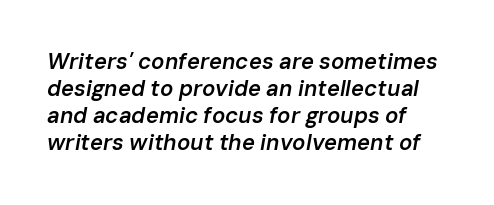
{"italic": "yes", "lean": "right", "slant_degrees": 10, "bold": "semi", "underline": "no", "align": "left", "line_spacing_ratio": 1.23, "letter_spacing": "normal", "letter_spacing_em": 0.0, "glyph_px": 22}
